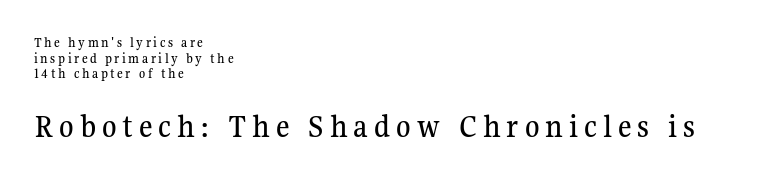
{"serif": "yes", "italic": "no", "width": "normal", "stroke_contrast": "medium", "x_height": "medium", "monospaced": "no", "underline": "no", "align": "left", "line_spacing": "tight", "line_spacing_ratio": 1.11, "larger_block": "second", "size_ratio": 2.36, "glyph_px": 33}
